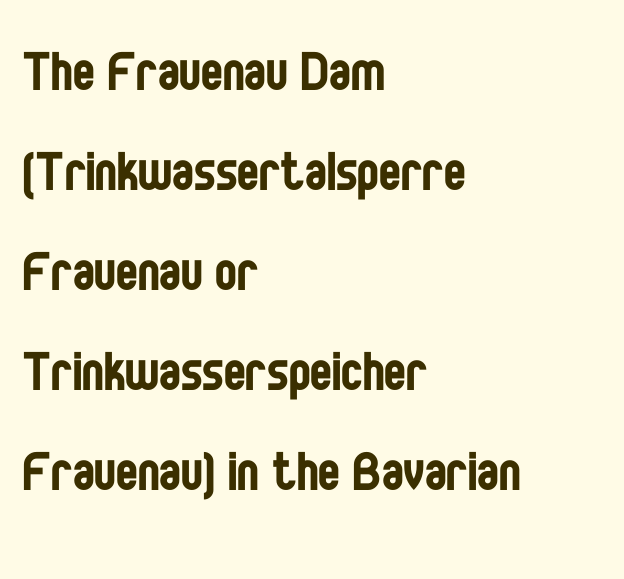
{"serif": "no", "italic": "no", "bold": "no", "weight": "regular", "width": "condensed", "stroke_contrast": "low", "x_height": "large", "monospaced": "no", "underline": "no", "align": "left", "line_spacing": "normal", "line_spacing_ratio": 1.54, "letter_spacing": "normal", "letter_spacing_em": 0.0, "glyph_px": 65}
